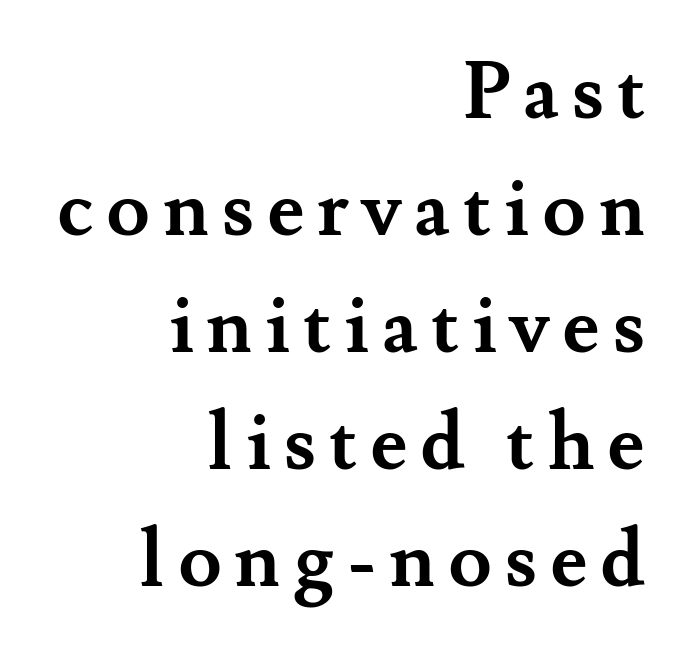
Q: Is the text bold? A: Yes.
Q: Is the text italic (slanted)? A: No, it is upright.
Q: Is the typeface a serif or a sans-serif typeface? A: Serif.
Q: Is the text underlined? A: No.
Q: How is the paragraph aligned? A: Right-aligned.
Q: Is the spacing between lines tight, normal or loose? A: Normal.
Q: Width (condensed, normal, or wide)? A: Normal.
Q: Stroke contrast? A: Medium.
Q: x-height? A: Small.
Q: Monospaced? A: No.
